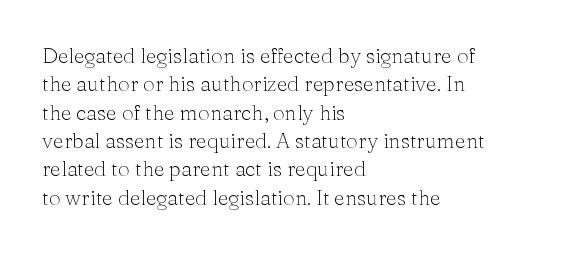
The image shows 21 px text type, upright; set left-aligned, normal line spacing (1.35x), normal letter spacing, not underlined.
